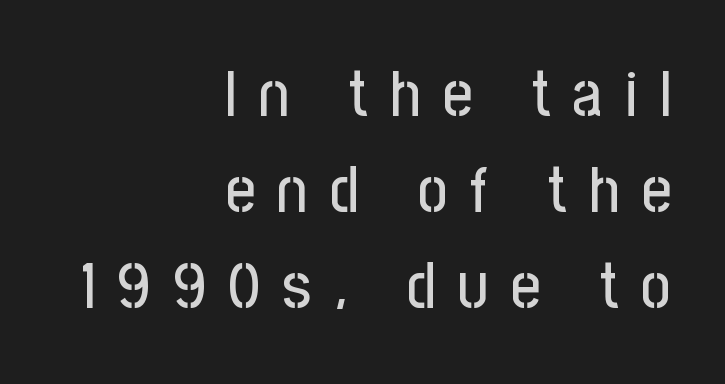
Q: Is the text italic (slanted)? A: No, it is upright.
Q: Is the typeface a serif or a sans-serif typeface? A: Sans-serif.
Q: Is the text underlined? A: No.
Q: How is the paragraph aligned? A: Right-aligned.
Q: Is the spacing between letters normal or unusually wide? A: Unusually wide.
Q: Is the spacing between lines tight, normal or loose? A: Normal.
Q: Width (condensed, normal, or wide)? A: Condensed.
Q: Stroke contrast? A: Low.
Q: x-height? A: Medium.
Q: Monospaced? A: No.
